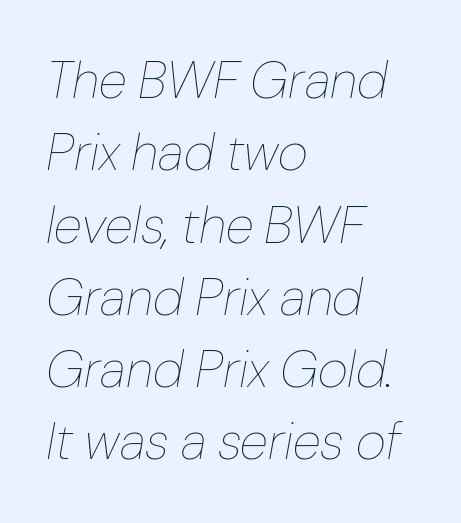
The typesetter chose a ragged-right arrangement here. This sample uses an oblique cut, with every glyph tilted off the vertical. The leading is moderate, giving the passage an even texture. The passage shown is not underscored anywhere. Default kerning and tracking; the words read as compact shapes. Letters have the restrained weight of plain body copy at most.
